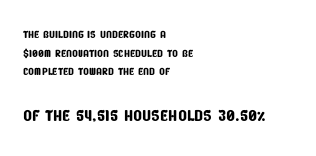
The image shows 23 px text type; set left-aligned, normal line spacing (1.25x), normal letter spacing, not underlined; the second (bottom) block is 1.53x larger.
